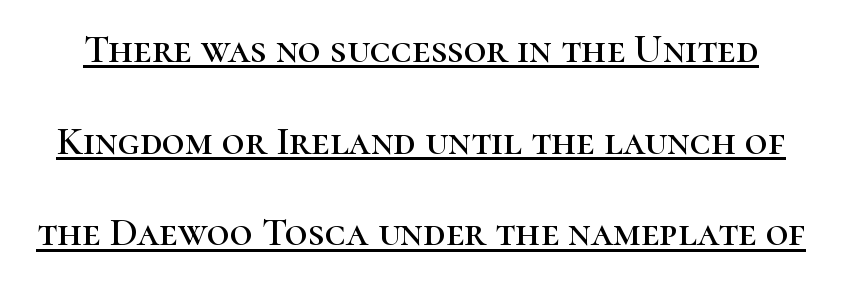
{"serif": "yes", "italic": "no", "width": "normal", "stroke_contrast": "high", "x_height": "medium", "monospaced": "no", "underline": "yes", "line_spacing": "loose", "line_spacing_ratio": 2.29, "letter_spacing": "normal", "letter_spacing_em": 0.0, "glyph_px": 40}
